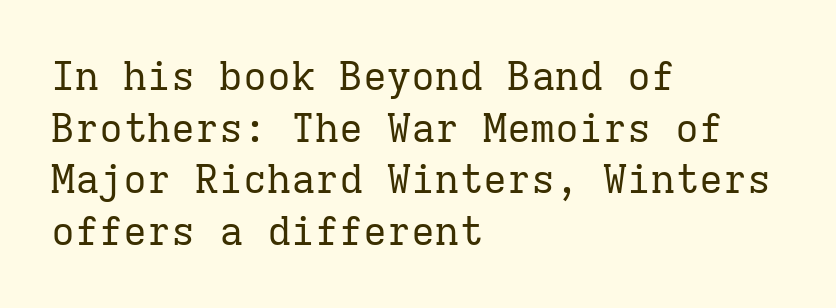
Q: Is the text bold? A: No.
Q: Is the text italic (slanted)? A: No, it is upright.
Q: Is the typeface a serif or a sans-serif typeface? A: Serif.
Q: Is the text underlined? A: No.
Q: How is the paragraph aligned? A: Left-aligned.
Q: Is the spacing between letters normal or unusually wide? A: Normal.
Q: Is the spacing between lines tight, normal or loose? A: Normal.
Q: Width (condensed, normal, or wide)? A: Normal.
Q: Stroke contrast? A: Low.
Q: x-height? A: Medium.
Q: Monospaced? A: Yes.
